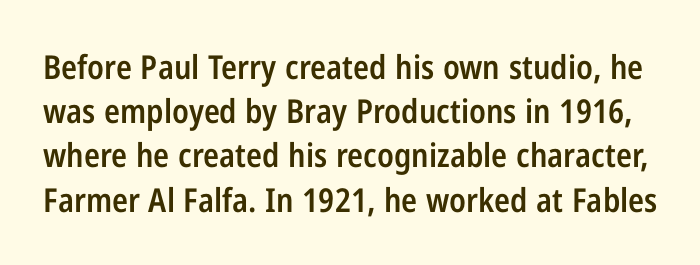
{"serif": "no", "italic": "no", "bold": "semi", "weight": "semibold", "width": "condensed", "stroke_contrast": "low", "x_height": "medium", "monospaced": "no", "underline": "no", "line_spacing": "normal", "line_spacing_ratio": 1.34, "letter_spacing": "normal", "letter_spacing_em": 0.0, "glyph_px": 33}
